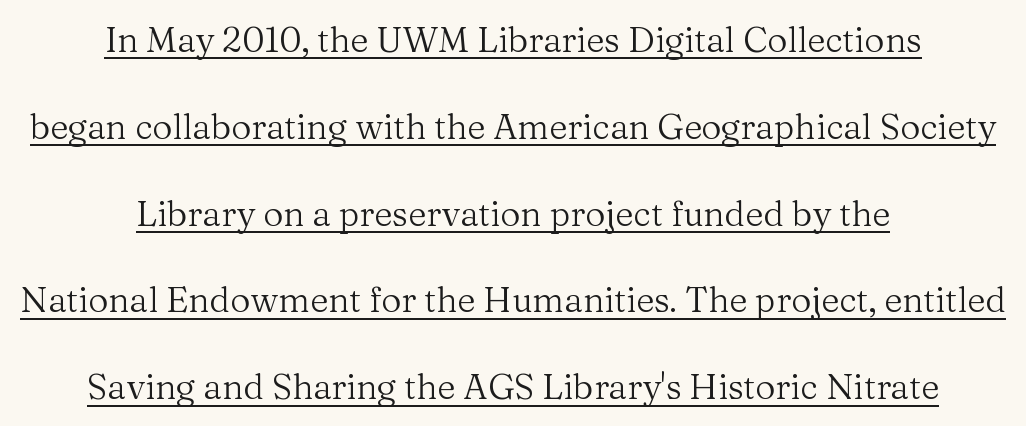
Q: Is the text bold? A: No.
Q: Is the text italic (slanted)? A: No, it is upright.
Q: Is the typeface a serif or a sans-serif typeface? A: Serif.
Q: Is the text underlined? A: Yes.
Q: How is the paragraph aligned? A: Centered.
Q: Is the spacing between letters normal or unusually wide? A: Normal.
Q: Is the spacing between lines tight, normal or loose? A: Loose.
Q: Width (condensed, normal, or wide)? A: Normal.
Q: Stroke contrast? A: Medium.
Q: x-height? A: Medium.
Q: Monospaced? A: No.
